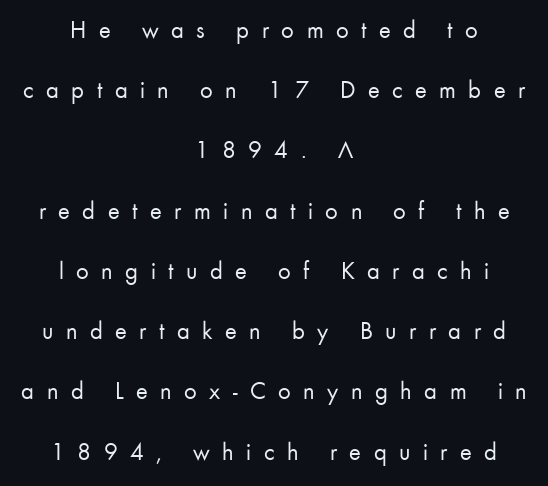
One-word summary of the alignment: center. Letters rest on an invisible, unmarked baseline. The rendering uses a large line-height, opening up the rows. Nope, not italic — everything's standing straight.
